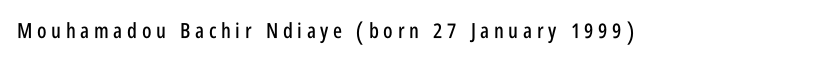
Q: Is the text italic (slanted)? A: No, it is upright.
Q: Is the text underlined? A: No.
Q: Is the spacing between letters normal or unusually wide? A: Unusually wide.
